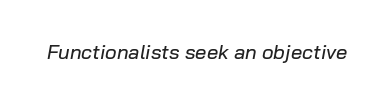
{"italic": "yes", "lean": "right", "slant_degrees": 10, "underline": "no", "letter_spacing": "normal", "letter_spacing_em": 0.0, "glyph_px": 20}
